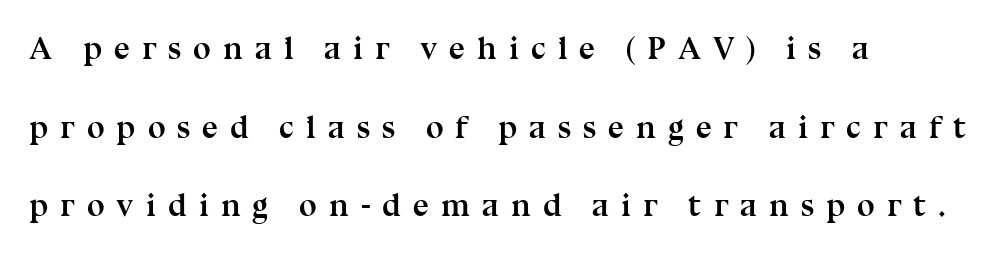
The image shows 32 px semibold serif type, upright; set left-aligned, loose line spacing (2.46x), unusually wide letter spacing (+0.37 em), not underlined; medium stroke contrast and a medium x-height.
